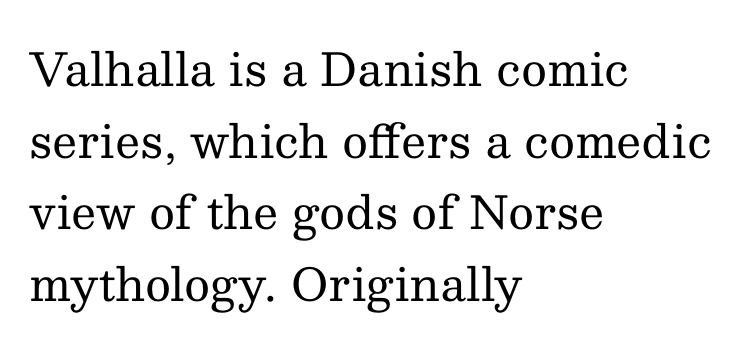
{"serif": "yes", "italic": "no", "bold": "no", "weight": "regular", "width": "normal", "stroke_contrast": "medium", "x_height": "medium", "monospaced": "no", "underline": "no", "align": "left", "line_spacing": "normal", "line_spacing_ratio": 1.59, "letter_spacing": "normal", "letter_spacing_em": 0.0, "glyph_px": 45}
